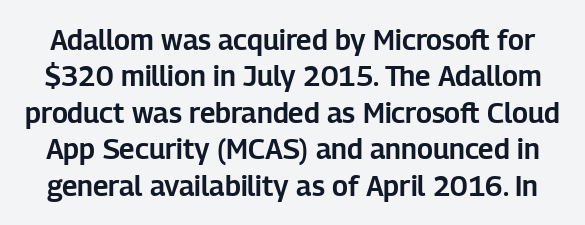
The image shows 28 px sans-serif type, upright; set normal line spacing (1.3x), normal letter spacing, not underlined; low stroke contrast and a medium x-height.
